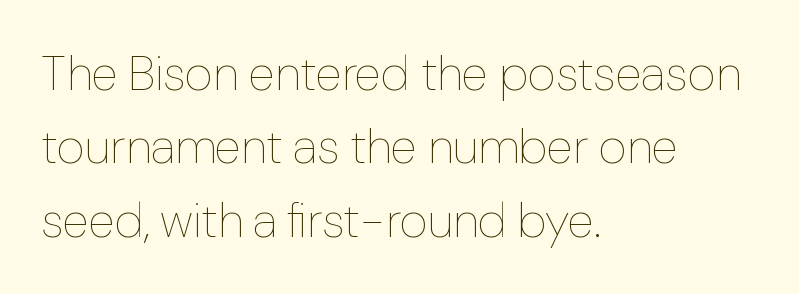
The line texture is even and compact thanks to regular tracking. Letters have the restrained weight of plain body copy at most. A student would call this left alignment; a typographer would say flush left, rag right. These lines are rendered in a variable-pitch font. A bare baseline throughout the passage.
